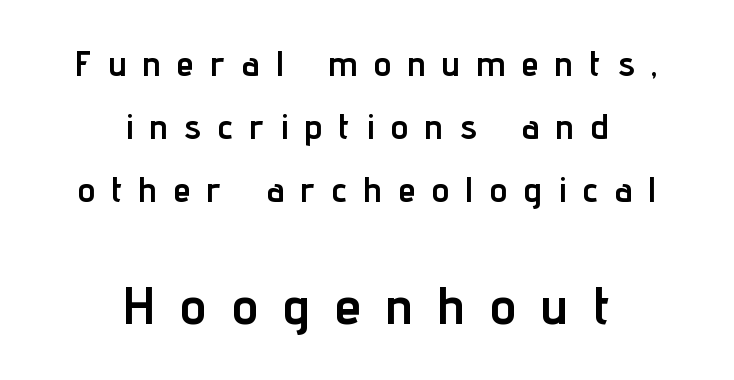
The image shows 53 px semibold, condensed sans-serif type, upright; set centered, line spacing 1.8x, unusually wide letter spacing (+0.49 em), not underlined; the second (bottom) block is 1.51x larger; low stroke contrast and a medium x-height.
